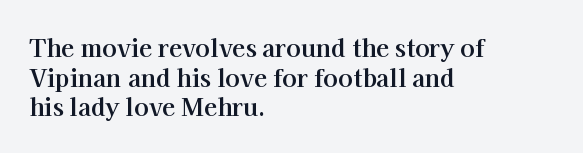
The image shows 24 px bold type, upright; set left-aligned, line spacing 1.23x, normal letter spacing, not underlined.
